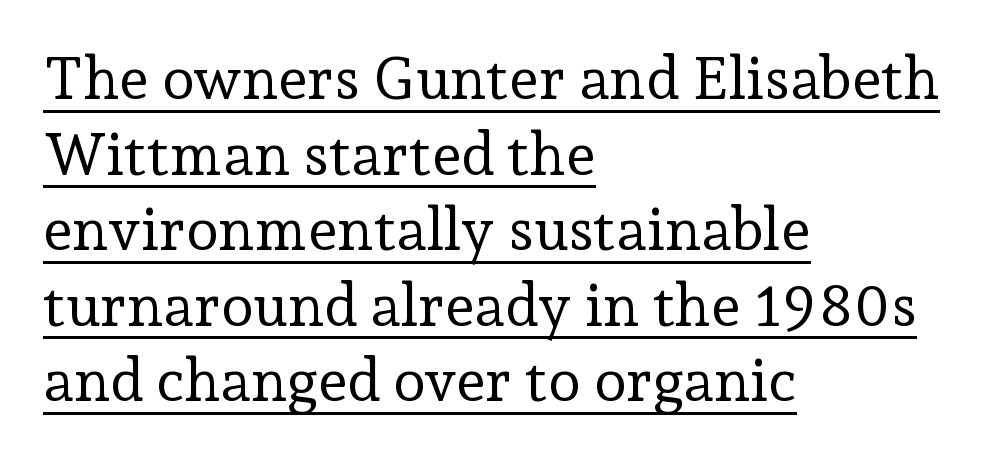
Serif or sans? Serif — the stroke terminals have little feet. Notice how the passage keeps a crisp vertical edge on the left only. Is this a fixed-width face? No — the glyphs have proportional, varying widths. This is roman type, the default non-slanted kind. Nothing unusual about the tracking: characters are spaced as the font intends. What decoration does the sample have? An underline.
